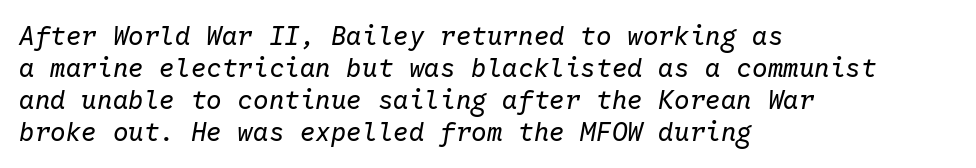
Horizontal alignment here is leftward, the default for most running prose. The gap between lines stays unmarked. If you drew a line through each stem, it would be angled. The typesetting does not lean heavy: it is not bold. The line texture is even and compact thanks to regular tracking.
